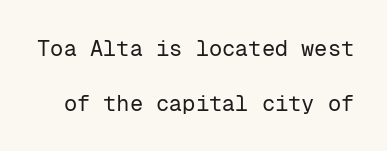
Q: Is the text bold? A: No.
Q: Is the text italic (slanted)? A: No, it is upright.
Q: Is the text underlined? A: No.
Q: Is the spacing between letters normal or unusually wide? A: Normal.
Q: Is the spacing between lines tight, normal or loose? A: Loose.
